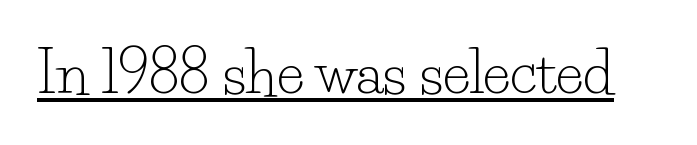
Designer's note — italics off, roman on. Words appear dense and cohesive because spacing is normal. Font category for this specimen: serif. This is underlined copy, the kind a proofreader might mark for attention. Each letter keeps its own natural width here, so spacing adapts to shape.
